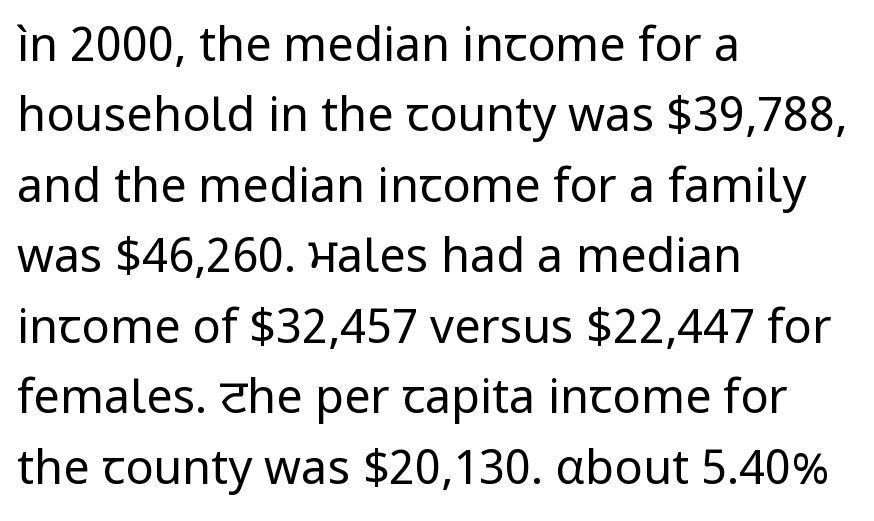
Q: Is the text bold? A: No.
Q: Is the text italic (slanted)? A: No, it is upright.
Q: Is the typeface a serif or a sans-serif typeface? A: Sans-serif.
Q: Is the text underlined? A: No.
Q: How is the paragraph aligned? A: Left-aligned.
Q: Is the spacing between letters normal or unusually wide? A: Normal.
Q: Is the spacing between lines tight, normal or loose? A: Normal.
Q: Width (condensed, normal, or wide)? A: Normal.
Q: Stroke contrast? A: Low.
Q: x-height? A: Medium.
Q: Monospaced? A: No.
